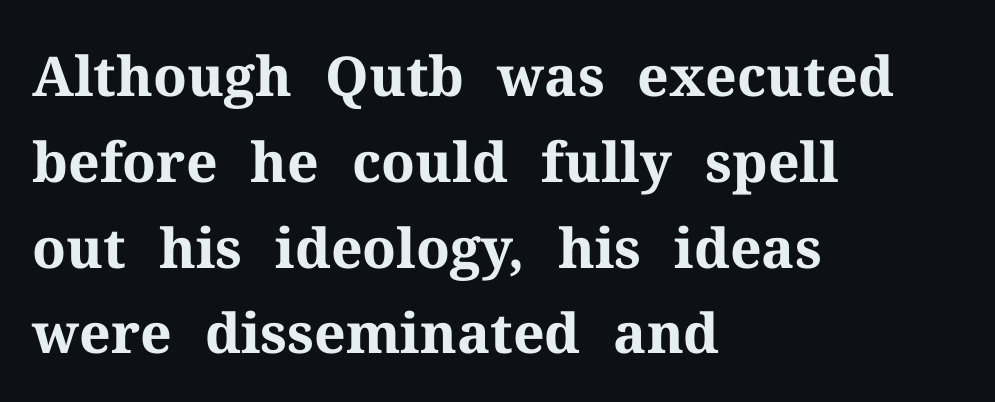
The space directly below the letters is spotless. Rendered with straight, roman letterforms. A student would call this left alignment; a typographer would say flush left, rag right. The rows are spaced the way most documents space them. Spacing between characters is what you'd get straight out of the box.
